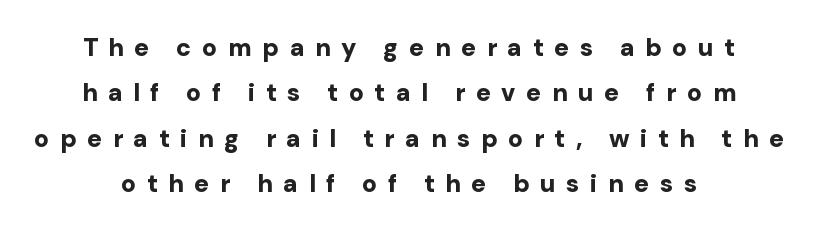
The image shows 25 px bold type, upright; set centered, line spacing 1.82x, unusually wide letter spacing (+0.42 em), not underlined.
